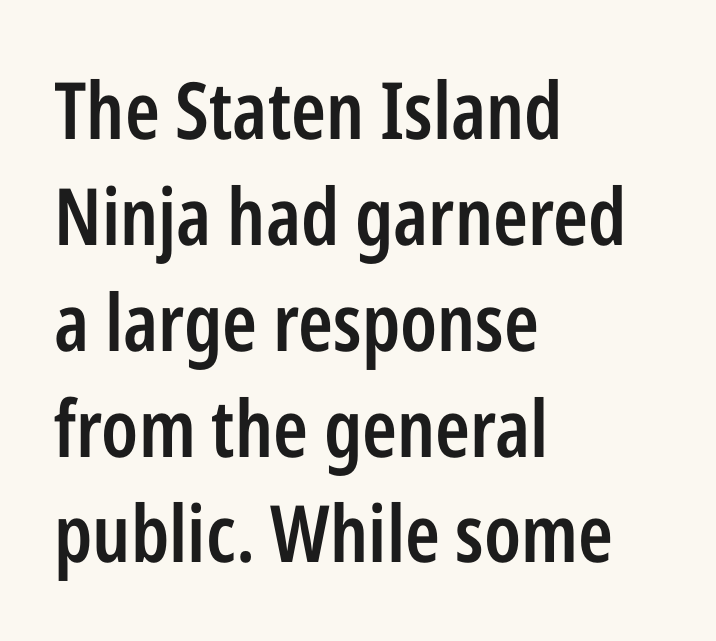
Posture: upright roman. The glyphs are unaccompanied by any horizontal stroke below them. Examine the stroke ends and you'll find no serifs. The passage is arranged the way most books set body copy — flush left. On the weight axis this lands at semibold, roughly 600. The rendering keeps characters at their native spacing.
